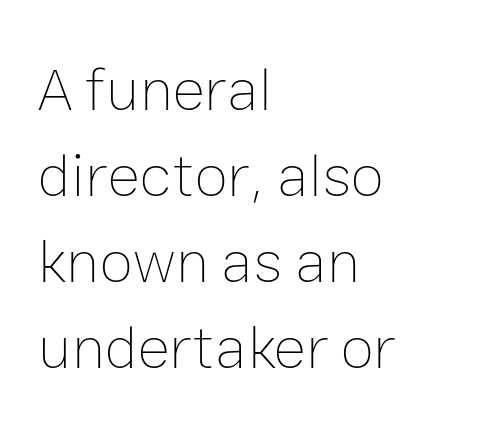
The rendering anchors every line to the left-hand side. Stroke thickness stays within the range of a standard reading face or lighter. This rendering leaves character spacing at its baseline value. A bare baseline throughout the passage.
